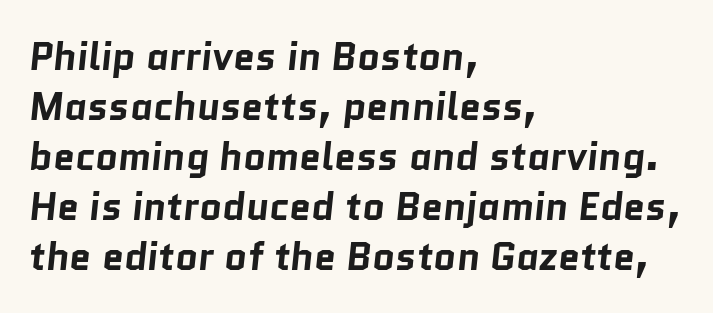
The image shows 39 px bold sans-serif type; set left-aligned, normal line spacing (1.28x), normal letter spacing, not underlined; low stroke contrast and a medium x-height.
